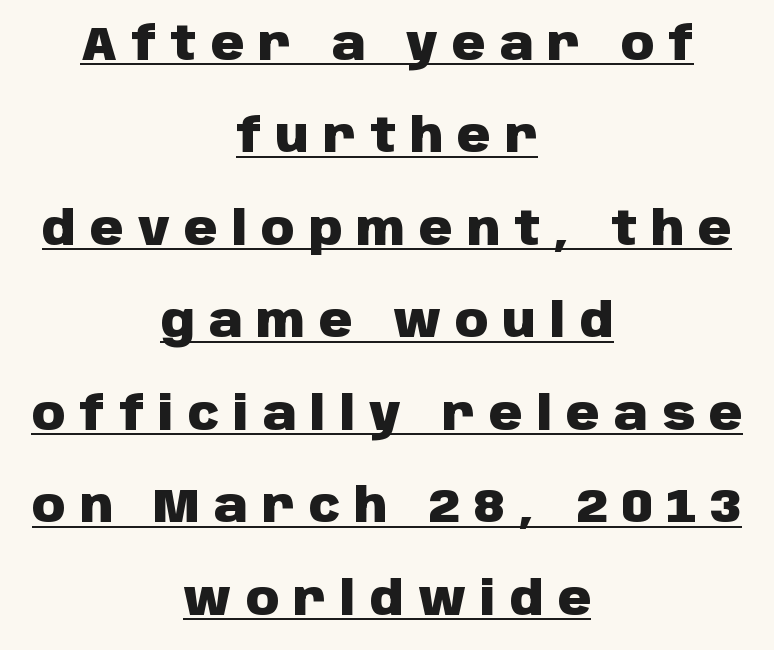
The image shows 46 px heavy sans-serif type, upright; set centered, loose line spacing (2.01x), unusually wide letter spacing (+0.31 em), underlined; low stroke contrast and a large x-height.
